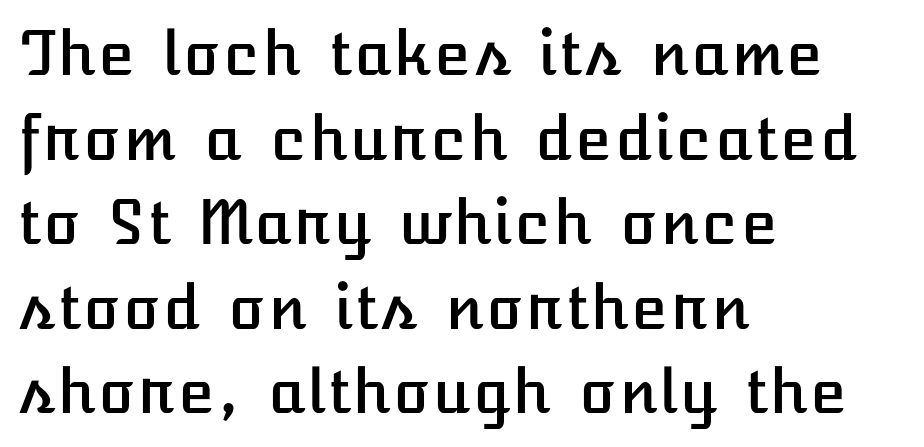
The foot of each line stays bare and open. Posture: straight, roman, zero tilt. Is there much room between lines? A standard amount, neither cramped nor airy. Leftover space on each line is placed entirely after the last word.
